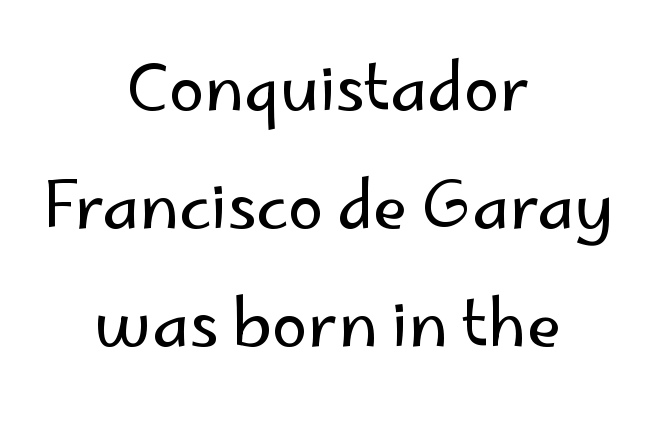
Q: Is the text bold? A: No.
Q: Is the text italic (slanted)? A: No, it is upright.
Q: Is the typeface a serif or a sans-serif typeface? A: Sans-serif.
Q: Is the text underlined? A: No.
Q: How is the paragraph aligned? A: Centered.
Q: Is the spacing between letters normal or unusually wide? A: Normal.
Q: Width (condensed, normal, or wide)? A: Normal.
Q: Stroke contrast? A: Low.
Q: x-height? A: Small.
Q: Monospaced? A: No.
